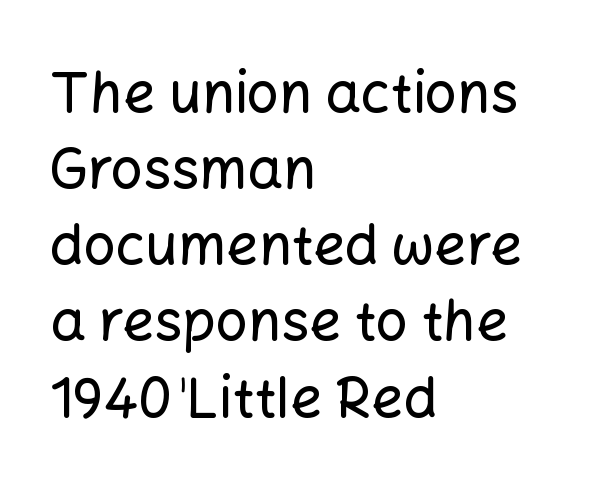
The image shows 56 px sans-serif type, upright; set left-aligned, normal line spacing (1.36x), normal letter spacing, not underlined; low stroke contrast and a medium x-height.
